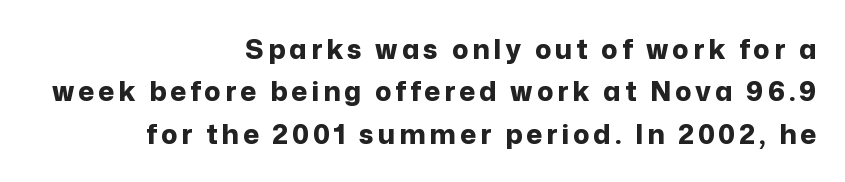
Q: Is the text bold? A: Yes.
Q: Is the text italic (slanted)? A: No, it is upright.
Q: Is the text underlined? A: No.
Q: How is the paragraph aligned? A: Right-aligned.
Q: Is the spacing between lines tight, normal or loose? A: Normal.
